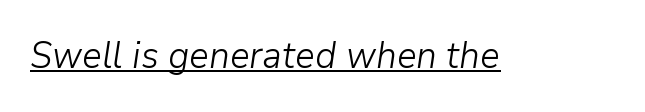
You could call the tracking neutral — neither tight nor loose. Varying glyph widths throughout — classic text-font behaviour. The rendering uses the underline text-decoration. Is this a heavy cut? Hardly; it is regular or lighter.
